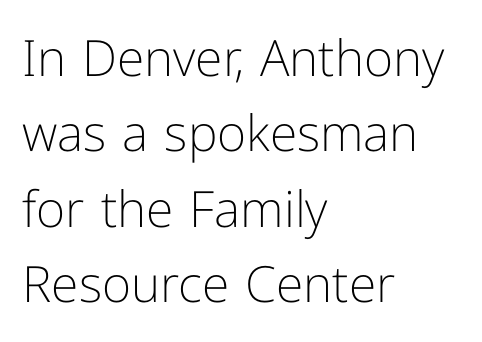
{"serif": "no", "italic": "no", "bold": "no", "weight": "light", "width": "normal", "stroke_contrast": "low", "x_height": "medium", "monospaced": "no", "underline": "no", "align": "left", "line_spacing": "normal", "line_spacing_ratio": 1.51, "letter_spacing": "normal", "letter_spacing_em": 0.0, "glyph_px": 50}
